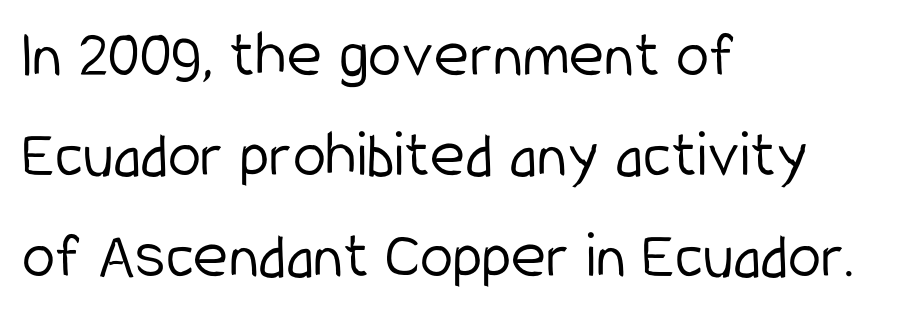
{"serif": "no", "italic": "no", "bold": "no", "weight": "light", "width": "condensed", "stroke_contrast": "low", "x_height": "medium", "monospaced": "no", "underline": "no", "align": "left", "line_spacing": "normal", "line_spacing_ratio": 1.5, "letter_spacing": "normal", "letter_spacing_em": 0.0, "glyph_px": 67}
